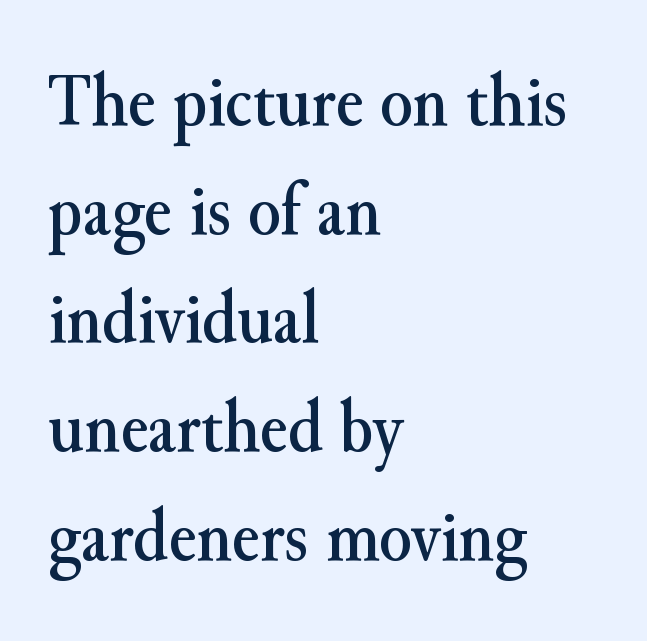
The strip under each line holds only bare page. No extra tracking has been applied to these lines. When letters stand straight like this, we call the style roman or upright. Baseline-to-baseline distance is the conventional proportion of letter height. Varying glyph widths throughout — classic text-font behaviour. The characters display serif detailing at their extremities.
